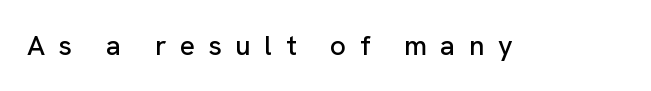
Each row of text sits above clean, open space. Does extra space separate the letters? Yes, quite a lot of it. A typesetter would label this face a sans. It's the straight-up-and-down kind of type.
